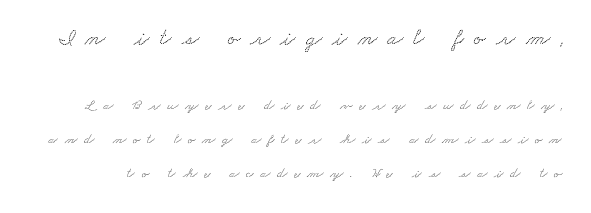
Tracking here is generous; glyphs stand well apart from one another. The space beneath each line is pristine and unruled. Size hierarchy here favors the leading block over the trailing one. Reading down the column, the eye jumps a long way to each next line.
